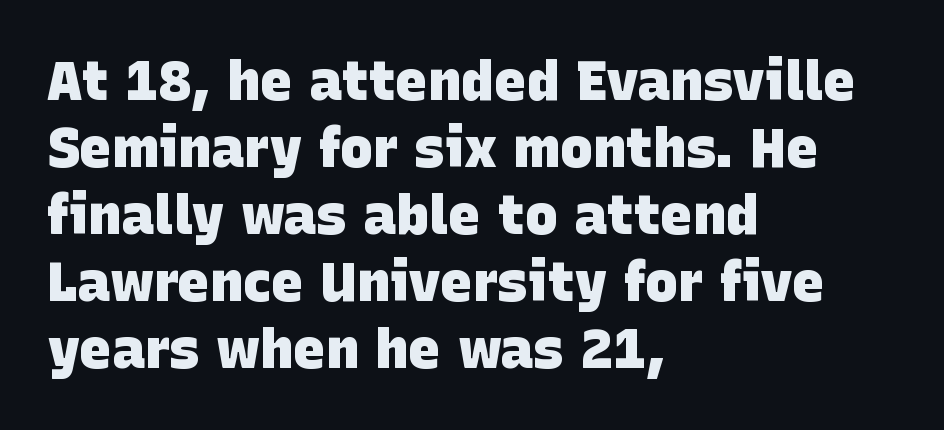
The image shows 55 px heavy sans-serif type; set left-aligned, line spacing 1.22x, normal letter spacing, not underlined; low stroke contrast and a large x-height.
